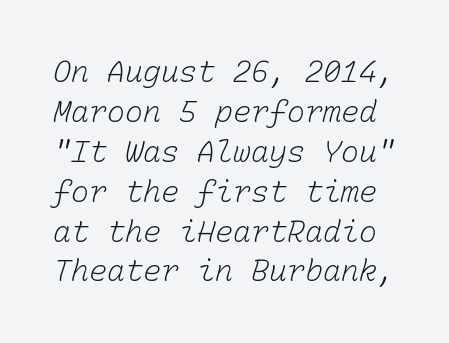
Ink coverage per letter is moderate at most. The letters march in equal steps, a hallmark of fixed-pitch type. A typesetter would call this zero additional tracking. Quick note: underline off. Compared with typical paragraphs, the rows here are spaced about the same.
